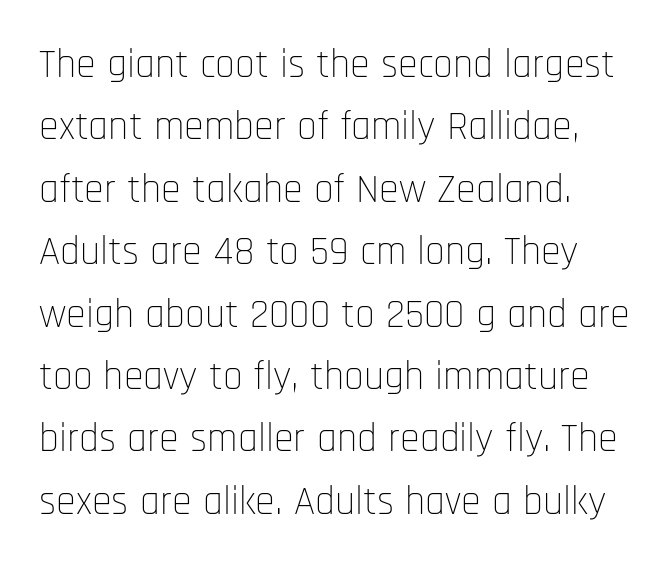
Q: Is the text bold? A: No.
Q: Is the text italic (slanted)? A: No, it is upright.
Q: Is the typeface a serif or a sans-serif typeface? A: Sans-serif.
Q: Is the text underlined? A: No.
Q: How is the paragraph aligned? A: Left-aligned.
Q: Is the spacing between letters normal or unusually wide? A: Normal.
Q: Is the spacing between lines tight, normal or loose? A: Normal.
Q: Width (condensed, normal, or wide)? A: Condensed.
Q: Stroke contrast? A: Low.
Q: x-height? A: Large.
Q: Monospaced? A: No.
